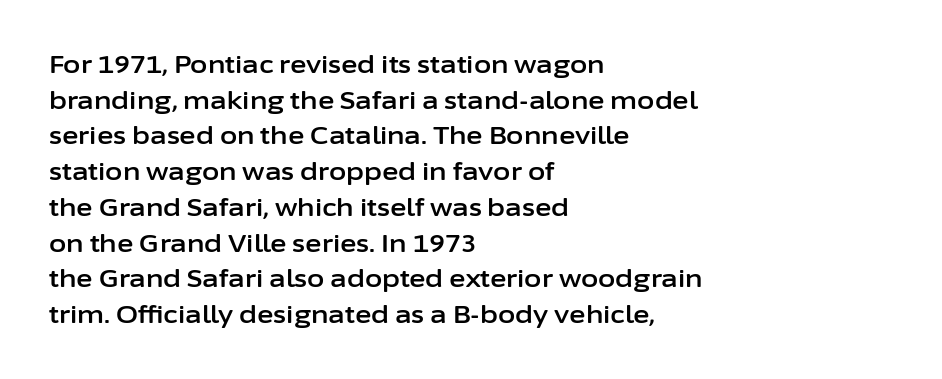
Q: Is the text italic (slanted)? A: No, it is upright.
Q: Is the text underlined? A: No.
Q: How is the paragraph aligned? A: Left-aligned.
Q: Is the spacing between letters normal or unusually wide? A: Normal.
Q: Is the spacing between lines tight, normal or loose? A: Normal.
